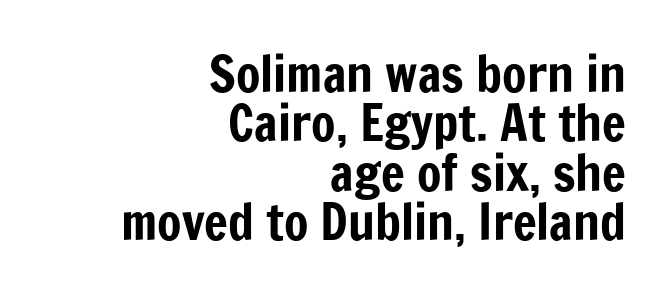
Q: Is the text italic (slanted)? A: No, it is upright.
Q: Is the typeface a serif or a sans-serif typeface? A: Sans-serif.
Q: Is the text underlined? A: No.
Q: How is the paragraph aligned? A: Right-aligned.
Q: Is the spacing between letters normal or unusually wide? A: Normal.
Q: Is the spacing between lines tight, normal or loose? A: Tight.
Q: Width (condensed, normal, or wide)? A: Condensed.
Q: Stroke contrast? A: Low.
Q: x-height? A: Medium.
Q: Monospaced? A: No.
